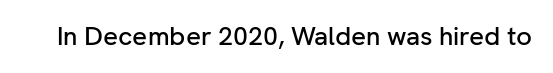
{"italic": "no", "underline": "no", "letter_spacing": "normal", "letter_spacing_em": 0.0, "glyph_px": 26}
